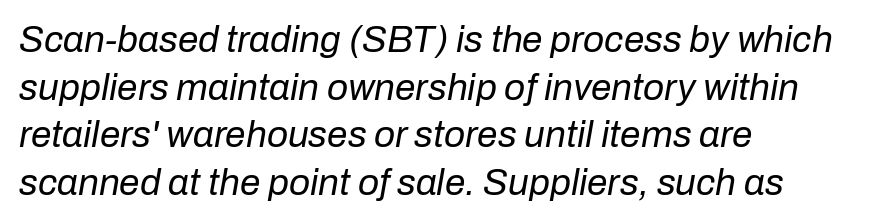
Q: Is the text bold? A: No.
Q: Is the text italic (slanted)? A: Yes, it leans right by about 10 degrees.
Q: Is the text underlined? A: No.
Q: How is the paragraph aligned? A: Left-aligned.
Q: Is the spacing between letters normal or unusually wide? A: Normal.
Q: Is the spacing between lines tight, normal or loose? A: Normal.
Q: Width (condensed, normal, or wide)? A: Normal.
Q: Stroke contrast? A: Low.
Q: x-height? A: Medium.
Q: Monospaced? A: No.
